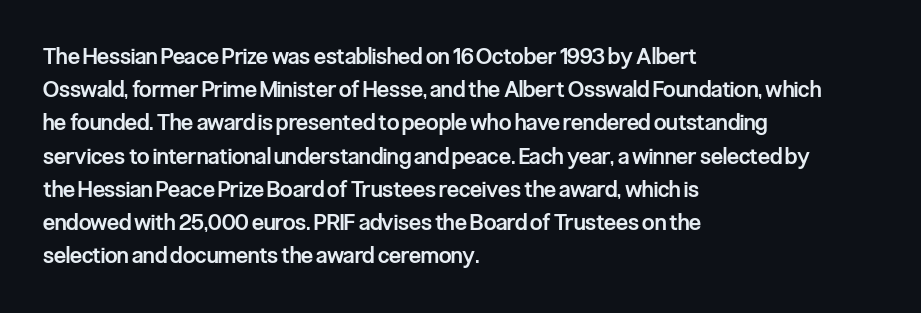
The words here are not underlined. Each new line begins a customary step beneath the previous one. These lines were composed using upright roman letters. In CSS terms this would be text-align: left. Compared with typical body copy, the letter spacing here is the same. This is the in-between weight designers call semibold or demi.
